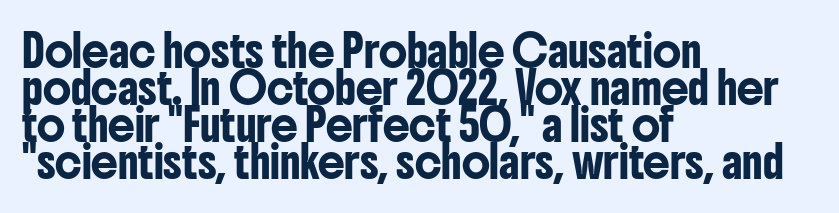
{"serif": "no", "italic": "no", "width": "condensed", "stroke_contrast": "low", "x_height": "medium", "monospaced": "no", "underline": "no", "align": "left", "line_spacing_ratio": 1.23, "letter_spacing": "normal", "letter_spacing_em": 0.0, "glyph_px": 30}
